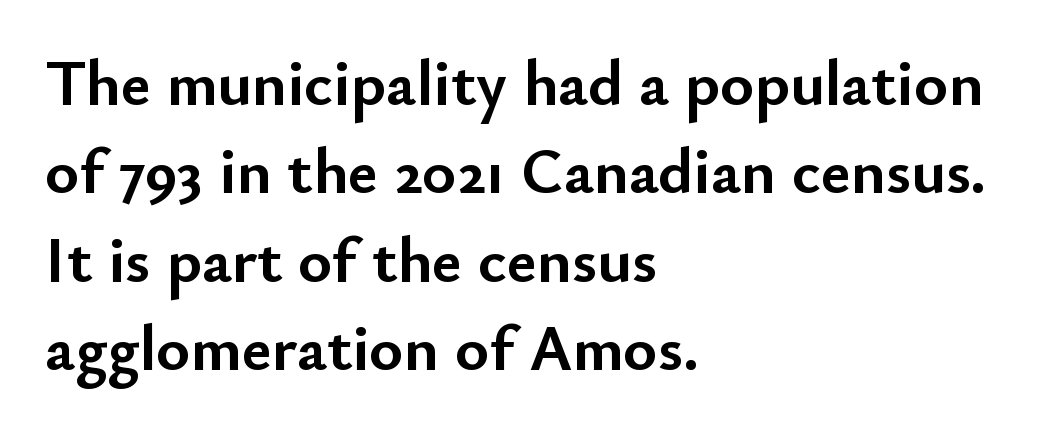
The image shows 65 px semibold sans-serif type, upright; set left-aligned, normal line spacing (1.36x), normal letter spacing, not underlined; low stroke contrast and a small x-height.
